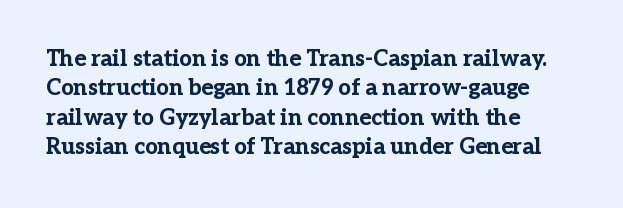
{"italic": "no", "bold": "yes", "underline": "no", "align": "left", "line_spacing": "normal", "line_spacing_ratio": 1.34, "letter_spacing": "normal", "letter_spacing_em": 0.0, "glyph_px": 22}
